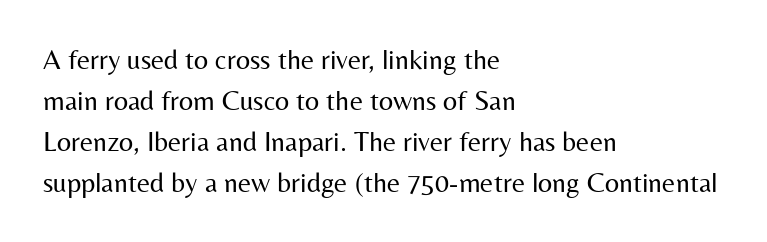
The image shows 28 px regular-weight sans-serif type, upright; set left-aligned, normal line spacing (1.46x), normal letter spacing, not underlined; medium stroke contrast and a medium x-height.
